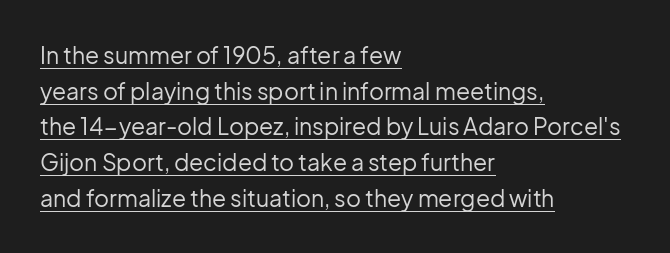
{"italic": "no", "bold": "no", "underline": "yes", "align": "left", "line_spacing": "normal", "line_spacing_ratio": 1.55, "letter_spacing": "normal", "letter_spacing_em": 0.0, "glyph_px": 23}
